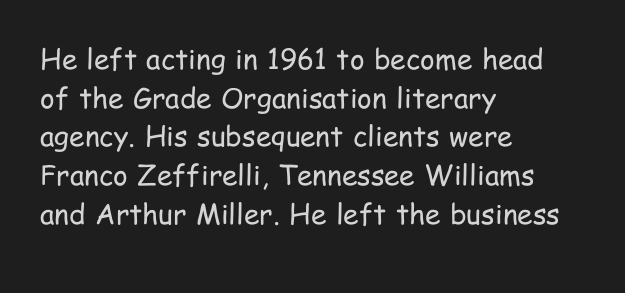
The image shows 28 px regular-weight, condensed sans-serif type, upright; set left-aligned, normal line spacing (1.38x), normal letter spacing, not underlined; low stroke contrast and a medium x-height.
